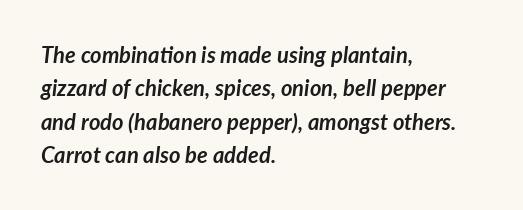
The image shows 22 px bold type, italic (leaning right); set left-aligned, normal line spacing (1.52x), normal letter spacing, not underlined.
